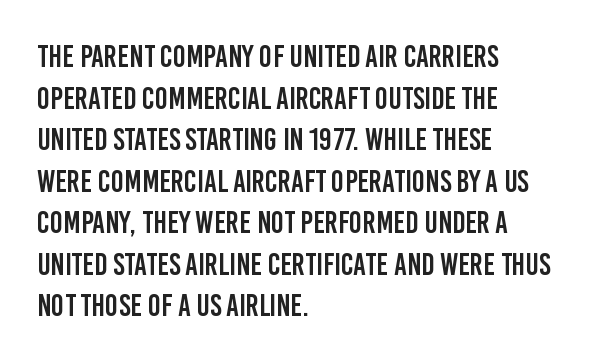
{"serif": "no", "italic": "no", "width": "condensed", "stroke_contrast": "low", "x_height": "large", "monospaced": "no", "underline": "no", "align": "left", "line_spacing": "normal", "line_spacing_ratio": 1.34, "letter_spacing": "normal", "letter_spacing_em": 0.0, "glyph_px": 31}
